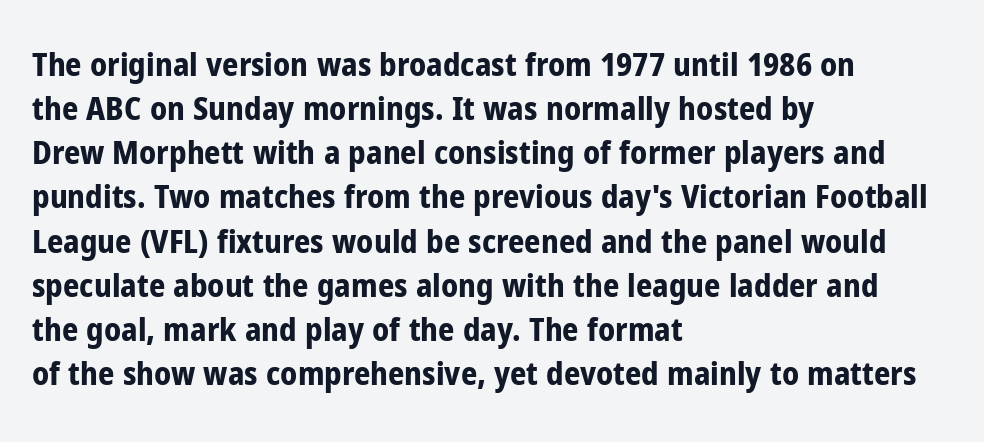
The image shows 32 px bold, condensed sans-serif type, upright; set left-aligned, normal line spacing (1.38x), normal letter spacing, not underlined; low stroke contrast and a medium x-height.
